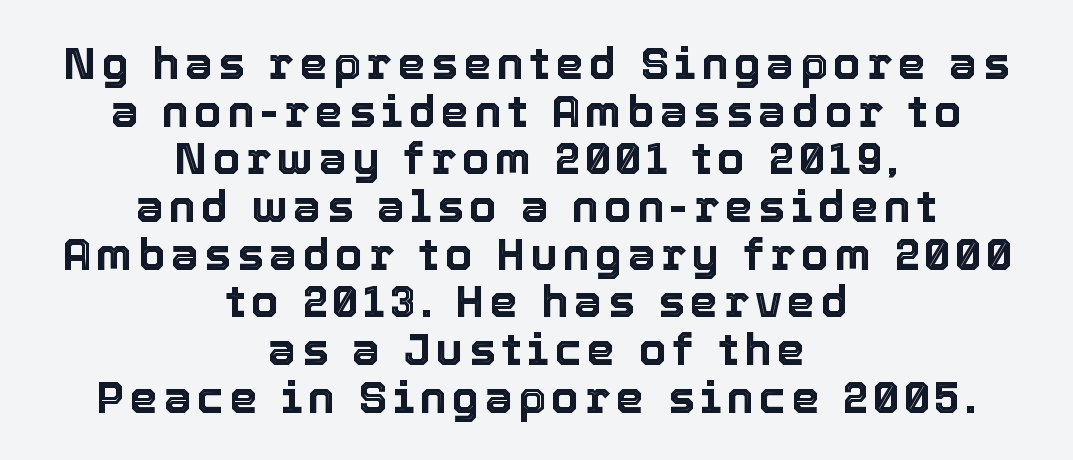
Q: Is the text italic (slanted)? A: No, it is upright.
Q: Is the text underlined? A: No.
Q: How is the paragraph aligned? A: Centered.
Q: Is the spacing between lines tight, normal or loose? A: Tight.
Q: Width (condensed, normal, or wide)? A: Normal.
Q: x-height? A: Medium.
Q: Monospaced? A: No.
